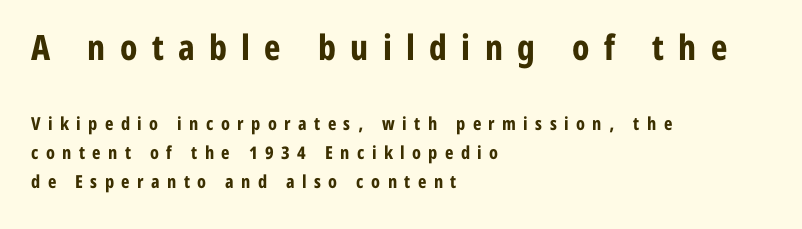
{"serif": "no", "italic": "no", "bold": "yes", "weight": "bold", "width": "condensed", "stroke_contrast": "low", "x_height": "medium", "monospaced": "no", "underline": "no", "align": "left", "line_spacing": "normal", "line_spacing_ratio": 1.6, "letter_spacing": "wide", "letter_spacing_em": 0.41, "larger_block": "first", "size_ratio": 1.94, "glyph_px": 35}
